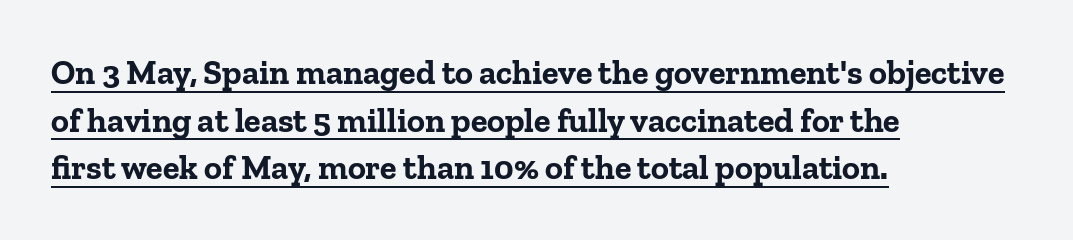
The image shows 34 px bold serif type, upright; set left-aligned, normal line spacing (1.4x), normal letter spacing, underlined; low stroke contrast and a medium x-height.
